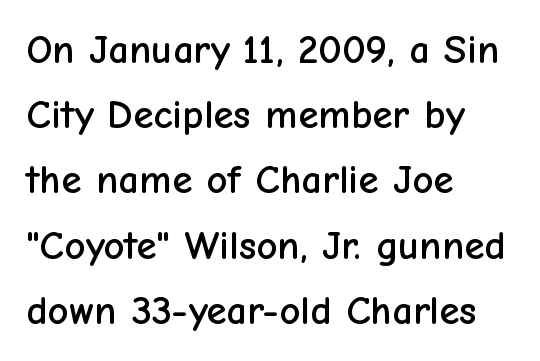
The image shows 41 px sans-serif type, upright; set left-aligned, normal line spacing (1.59x), normal letter spacing, not underlined; low stroke contrast and a medium x-height.
